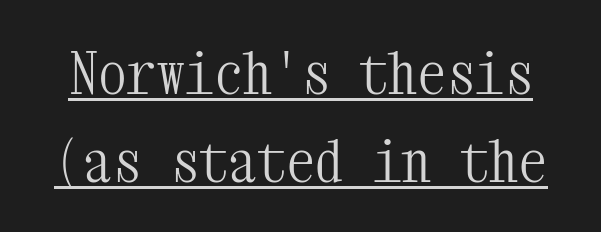
{"serif": "yes", "italic": "no", "bold": "no", "weight": "light", "width": "condensed", "stroke_contrast": "medium", "x_height": "medium", "monospaced": "yes", "underline": "yes", "line_spacing": "normal", "line_spacing_ratio": 1.51, "letter_spacing": "normal", "letter_spacing_em": 0.0, "glyph_px": 58}
